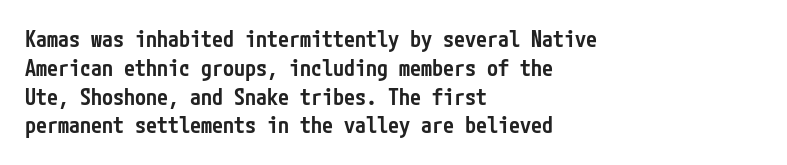
Left-aligned paragraph, ragged on the right. This sample uses plain, unmodified letter spacing. The lettering holds an erect, upright posture throughout. Underlining? Definitely not there. Students, this is semibold: more ink than regular, less than bold.
